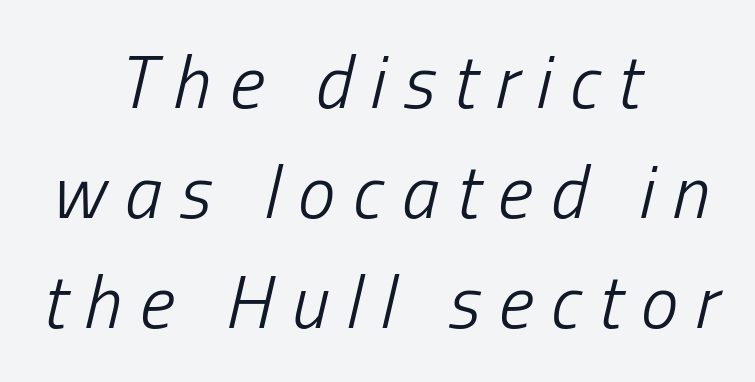
Each row of text sits above clean, open space. An italicized treatment has been applied to the whole sample. Students, observe: this is what conventionally led text looks like. You could not count columns in this text — the font is proportionally spaced. Think standard paragraph weight, or any step lighter than that. Both edges are ragged and mirror each other, which tells us the setting is centered.
